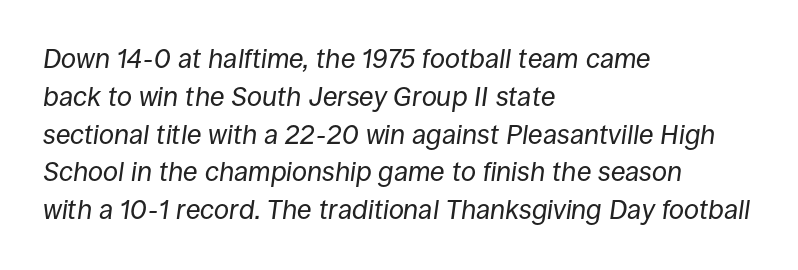
The image shows 27 px text type, italic (leaning right); set left-aligned, normal line spacing (1.4x), normal letter spacing, not underlined.
